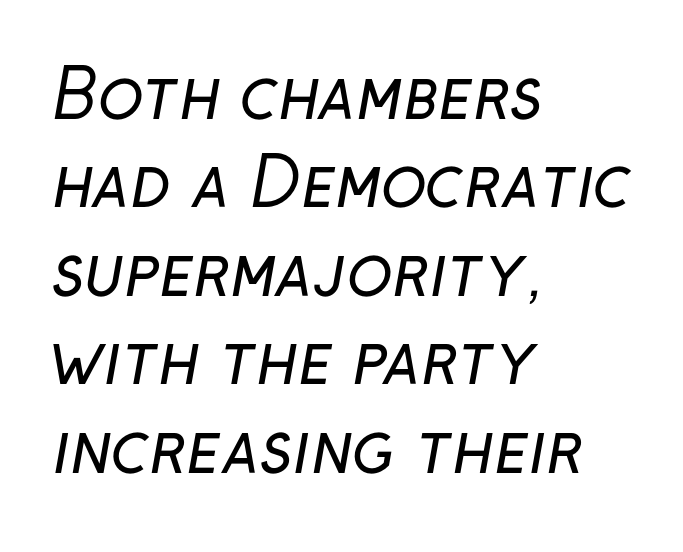
{"serif": "no", "bold": "no", "weight": "regular", "width": "normal", "stroke_contrast": "low", "x_height": "medium", "monospaced": "no", "underline": "no", "align": "left", "line_spacing": "normal", "line_spacing_ratio": 1.32, "letter_spacing": "normal", "letter_spacing_em": 0.0, "glyph_px": 67}
